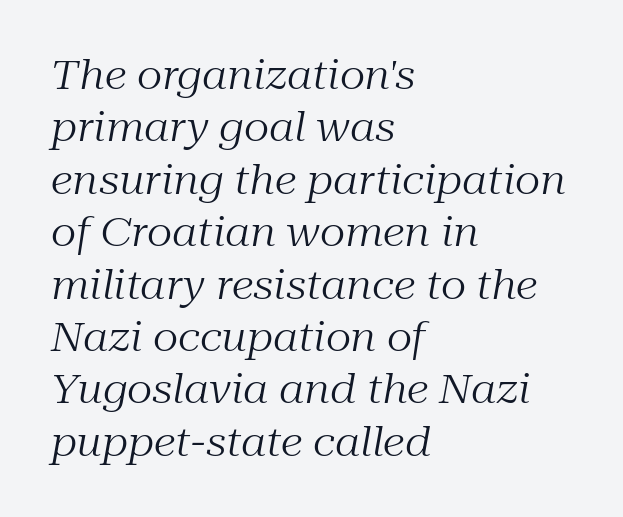
Bare-footed words on every line. A typesetter would call this leading conventional body-copy spacing. The cut favours lightness, reaching ordinary text weight at its darkest. You can tell from the footed stems that serif type was used.
